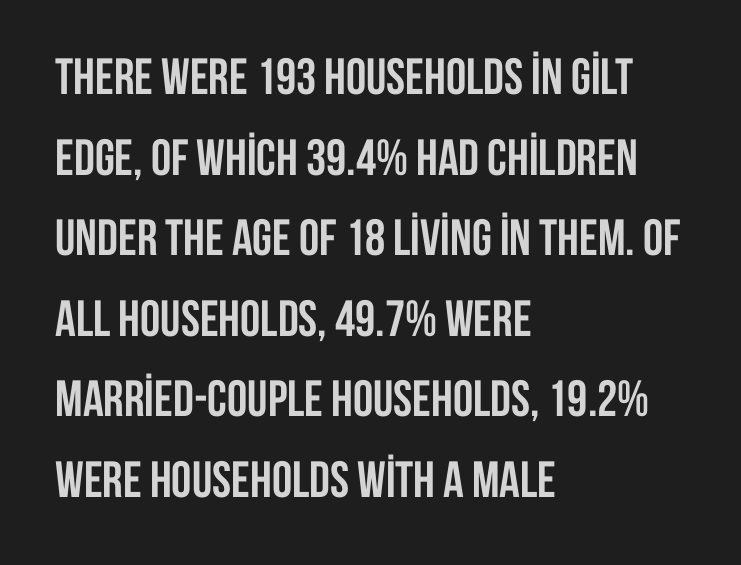
{"serif": "no", "italic": "no", "bold": "yes", "weight": "semibold", "width": "condensed", "stroke_contrast": "low", "x_height": "large", "monospaced": "no", "underline": "no", "align": "left", "line_spacing": "normal", "line_spacing_ratio": 1.58, "letter_spacing": "normal", "letter_spacing_em": 0.0, "glyph_px": 51}
